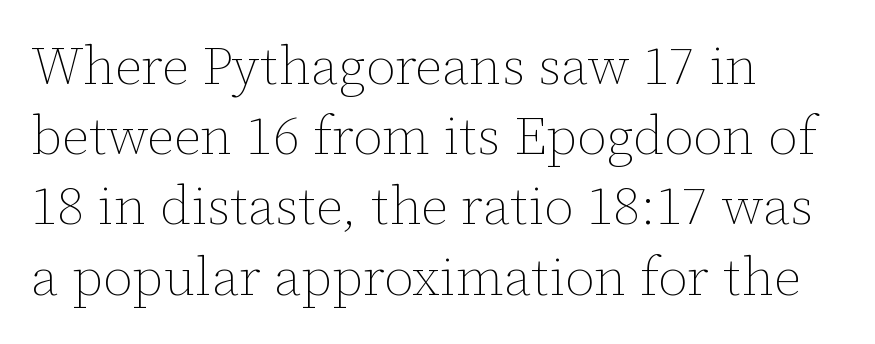
Q: Is the text bold? A: No.
Q: Is the text italic (slanted)? A: No, it is upright.
Q: Is the text underlined? A: No.
Q: How is the paragraph aligned? A: Left-aligned.
Q: Is the spacing between letters normal or unusually wide? A: Normal.
Q: Is the spacing between lines tight, normal or loose? A: Normal.
Q: Width (condensed, normal, or wide)? A: Normal.
Q: Stroke contrast? A: Low.
Q: x-height? A: Medium.
Q: Monospaced? A: No.
